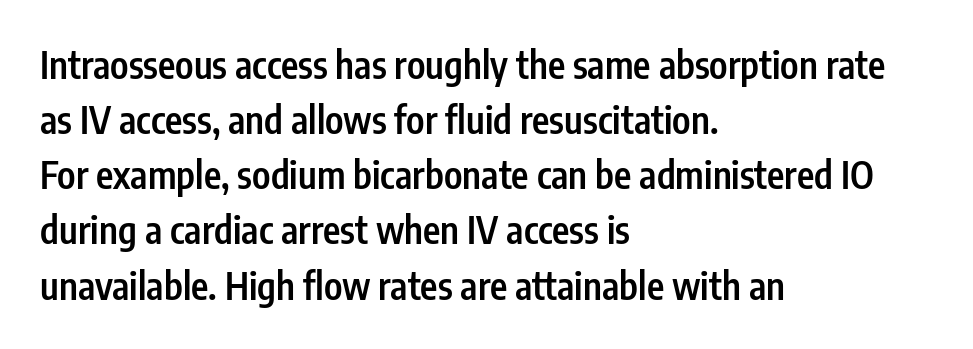
Q: Is the text bold? A: Semi-bold.
Q: Is the text italic (slanted)? A: No, it is upright.
Q: Is the typeface a serif or a sans-serif typeface? A: Sans-serif.
Q: Is the text underlined? A: No.
Q: How is the paragraph aligned? A: Left-aligned.
Q: Is the spacing between letters normal or unusually wide? A: Normal.
Q: Is the spacing between lines tight, normal or loose? A: Normal.
Q: Width (condensed, normal, or wide)? A: Condensed.
Q: Stroke contrast? A: Low.
Q: x-height? A: Medium.
Q: Monospaced? A: No.
